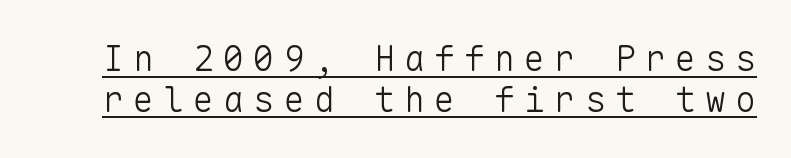
In designer terms, the underline attribute is active on this setting. Stroke terminals: plain, sans-serif. This sample uses expanded letter spacing, leaving extra air between glyphs. Spacing verdict: monospaced, one width for all characters.
